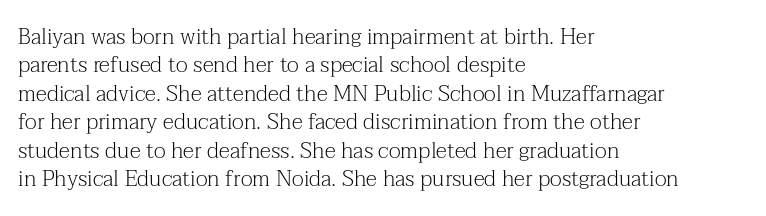
{"italic": "no", "bold": "no", "underline": "no", "align": "left", "line_spacing": "normal", "line_spacing_ratio": 1.29, "letter_spacing": "normal", "letter_spacing_em": 0.0, "glyph_px": 22}
